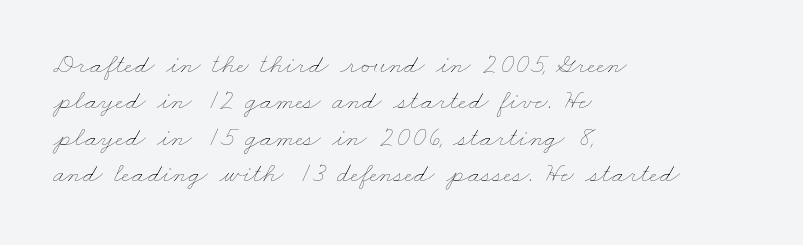
{"bold": "no", "weight": "thin", "width": "wide", "stroke_contrast": "low", "x_height": "small", "monospaced": "no", "underline": "no", "align": "left", "line_spacing": "normal", "line_spacing_ratio": 1.3, "letter_spacing": "normal", "letter_spacing_em": 0.0, "glyph_px": 28}
